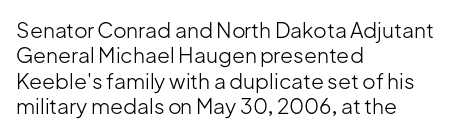
A bare baseline throughout the passage. Line beginnings align vertically; line endings do not. This sample uses plain, unmodified letter spacing. Posture: straight, roman, zero tilt. Is this a heavy cut? Hardly; it is regular or lighter.
